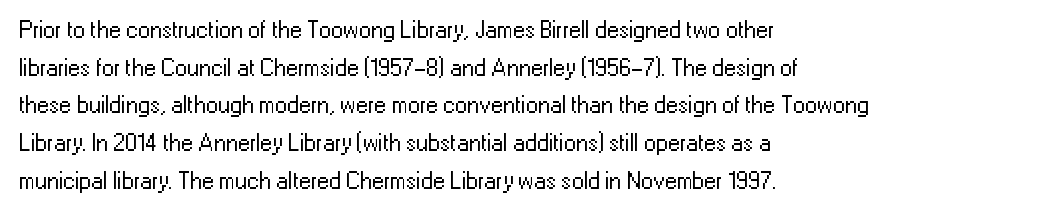
{"italic": "no", "bold": "no", "underline": "no", "align": "left", "line_spacing": "normal", "line_spacing_ratio": 1.57, "letter_spacing": "normal", "letter_spacing_em": 0.0, "glyph_px": 24}
